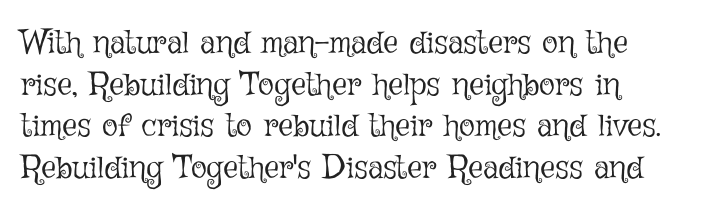
Q: Is the text bold? A: No.
Q: Is the text italic (slanted)? A: No, it is upright.
Q: Is the text underlined? A: No.
Q: How is the paragraph aligned? A: Left-aligned.
Q: Is the spacing between letters normal or unusually wide? A: Normal.
Q: Is the spacing between lines tight, normal or loose? A: Normal.
Q: Width (condensed, normal, or wide)? A: Normal.
Q: Stroke contrast? A: Low.
Q: x-height? A: Medium.
Q: Monospaced? A: No.
